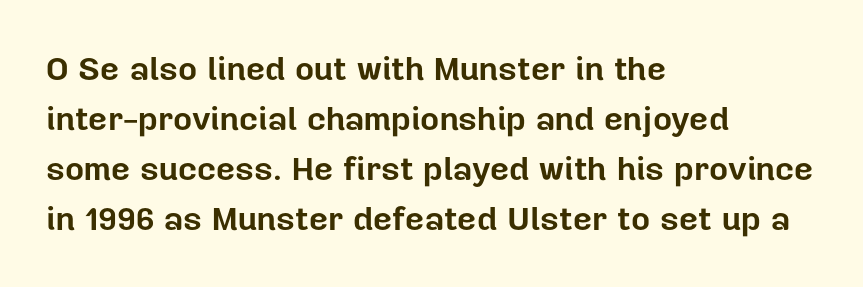
{"serif": "no", "italic": "no", "bold": "yes", "weight": "bold", "width": "normal", "stroke_contrast": "low", "x_height": "medium", "monospaced": "no", "underline": "no", "align": "left", "line_spacing": "normal", "line_spacing_ratio": 1.52, "letter_spacing": "normal", "letter_spacing_em": 0.0, "glyph_px": 33}
